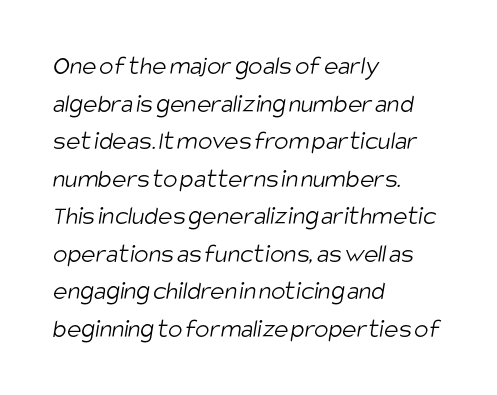
The image shows 27 px text type; set left-aligned, normal line spacing (1.39x), normal letter spacing, not underlined.
